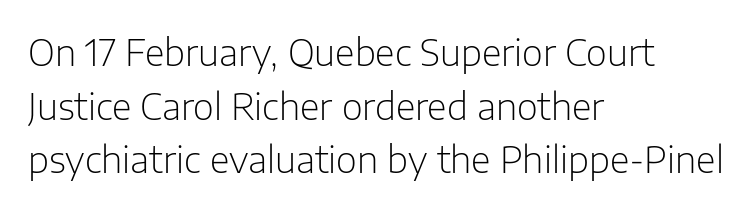
Stroke thickness stays within the range of a standard reading face or lighter. The letters sit at their default tracking, neither squeezed nor spread. The paragraph has a hard left edge and a soft right edge. The type family on display is of the sans-serif kind.
